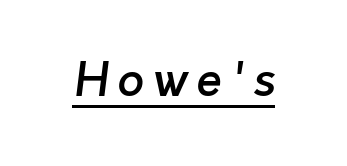
Q: Is the text bold? A: Semi-bold.
Q: Is the typeface a serif or a sans-serif typeface? A: Sans-serif.
Q: Is the text underlined? A: Yes.
Q: Width (condensed, normal, or wide)? A: Normal.
Q: Stroke contrast? A: Low.
Q: x-height? A: Medium.
Q: Monospaced? A: No.
